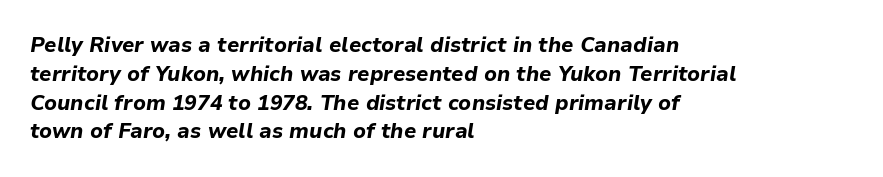
The image shows 21 px bold type, italic (leaning right); set left-aligned, normal line spacing (1.37x), normal letter spacing, not underlined.
